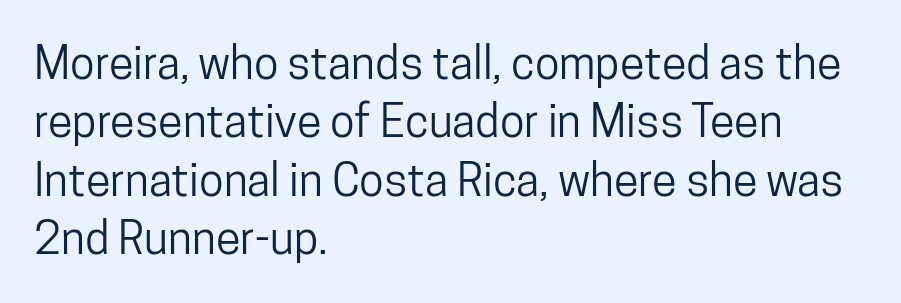
{"serif": "no", "italic": "no", "width": "condensed", "stroke_contrast": "low", "x_height": "medium", "monospaced": "no", "underline": "no", "align": "left", "line_spacing": "normal", "line_spacing_ratio": 1.3, "letter_spacing": "normal", "letter_spacing_em": 0.0, "glyph_px": 45}
